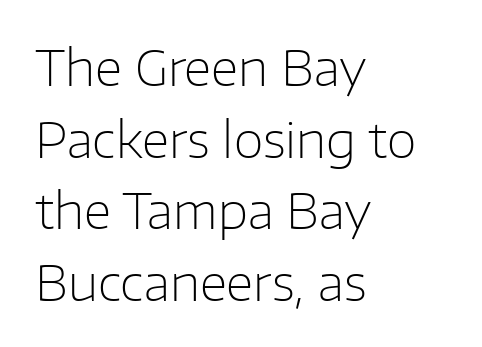
Q: Is the text bold? A: No.
Q: Is the text italic (slanted)? A: No, it is upright.
Q: Is the typeface a serif or a sans-serif typeface? A: Sans-serif.
Q: Is the text underlined? A: No.
Q: How is the paragraph aligned? A: Left-aligned.
Q: Is the spacing between letters normal or unusually wide? A: Normal.
Q: Is the spacing between lines tight, normal or loose? A: Normal.
Q: Width (condensed, normal, or wide)? A: Normal.
Q: Stroke contrast? A: Low.
Q: x-height? A: Medium.
Q: Monospaced? A: No.
